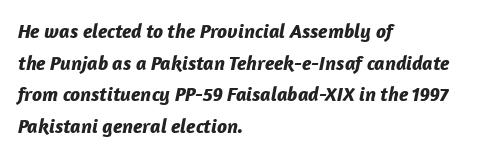
Heavy, bold letterforms. Compared with a centered layout, this one pins lines to the left instead. Spacing between characters is what you'd get straight out of the box. If you drew a line through each stem, it would be angled. Does the leading feel generous? No, just average.
